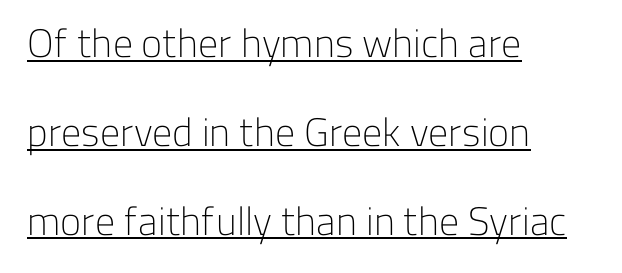
Q: Is the text bold? A: No.
Q: Is the text italic (slanted)? A: No, it is upright.
Q: Is the typeface a serif or a sans-serif typeface? A: Sans-serif.
Q: Is the text underlined? A: Yes.
Q: How is the paragraph aligned? A: Left-aligned.
Q: Is the spacing between letters normal or unusually wide? A: Normal.
Q: Is the spacing between lines tight, normal or loose? A: Loose.
Q: Width (condensed, normal, or wide)? A: Normal.
Q: Stroke contrast? A: Low.
Q: x-height? A: Medium.
Q: Monospaced? A: No.
